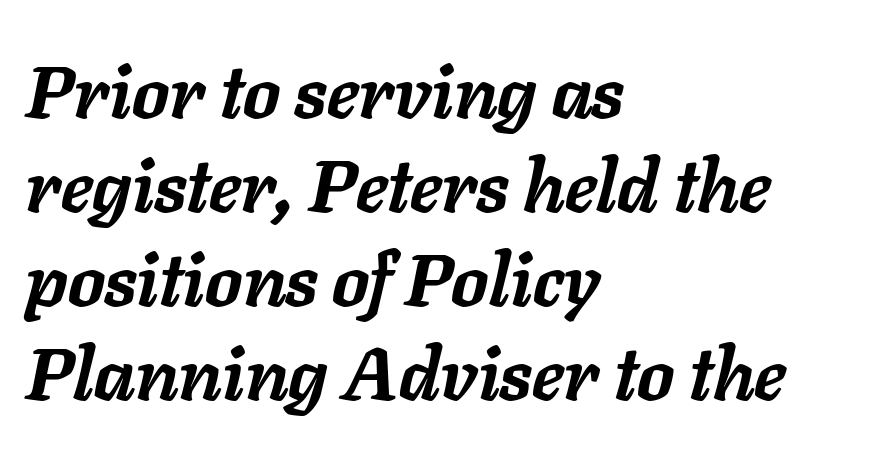
Q: Is the text bold? A: Yes.
Q: Is the text italic (slanted)? A: Yes, it leans right by about 11 degrees.
Q: Is the text underlined? A: No.
Q: How is the paragraph aligned? A: Left-aligned.
Q: Is the spacing between letters normal or unusually wide? A: Normal.
Q: Is the spacing between lines tight, normal or loose? A: Normal.
Q: Width (condensed, normal, or wide)? A: Normal.
Q: Stroke contrast? A: Low.
Q: x-height? A: Medium.
Q: Monospaced? A: No.
